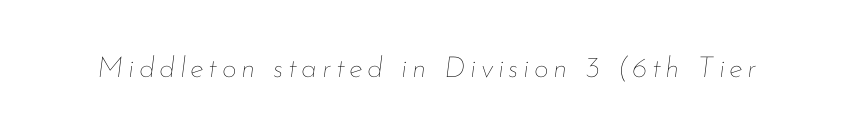
Stems here are at most as thick as an everyday book face. Check under the words: just untouched page. Looks like regular typesetting: each glyph gets only the width it needs. You can tell it's italic because the verticals aren't actually vertical.
